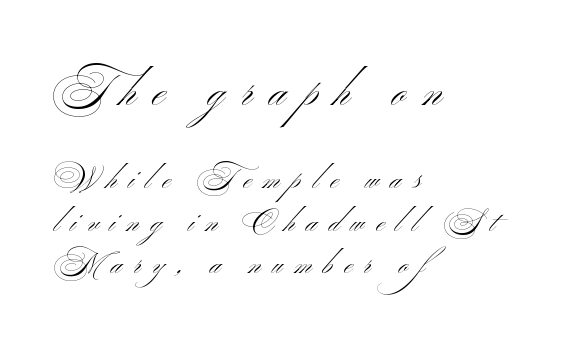
The image shows 44 px light, wide sans-serif type; set left-aligned, normal line spacing (1.47x), unusually wide letter spacing (+0.39 em), not underlined; the first (top) block is 1.52x larger; medium stroke contrast and a small x-height.
